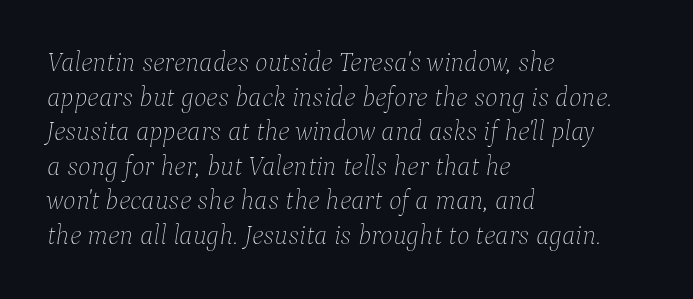
The image shows 27 px text type, italic (leaning right); set left-aligned, normal line spacing (1.28x), normal letter spacing, not underlined.
